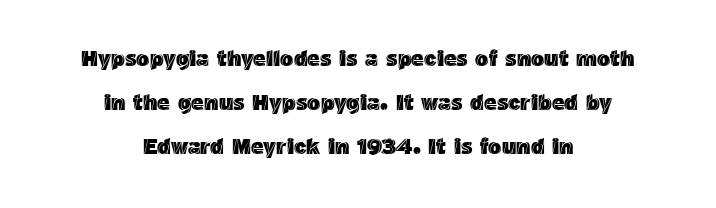
{"italic": "no", "underline": "no", "align": "center", "line_spacing": "loose", "line_spacing_ratio": 2.0, "letter_spacing": "normal", "letter_spacing_em": 0.0, "glyph_px": 22}
